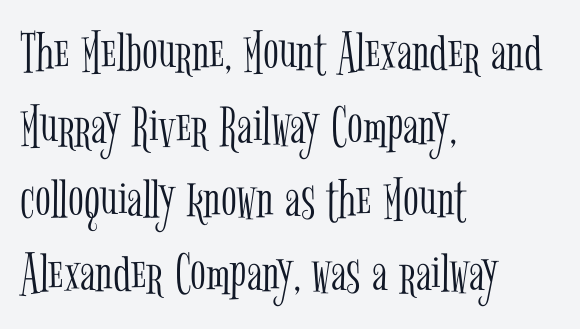
{"serif": "yes", "italic": "no", "bold": "no", "weight": "light", "width": "condensed", "stroke_contrast": "low", "x_height": "medium", "monospaced": "no", "underline": "no", "align": "left", "line_spacing": "normal", "line_spacing_ratio": 1.27, "letter_spacing": "normal", "letter_spacing_em": 0.0, "glyph_px": 58}
